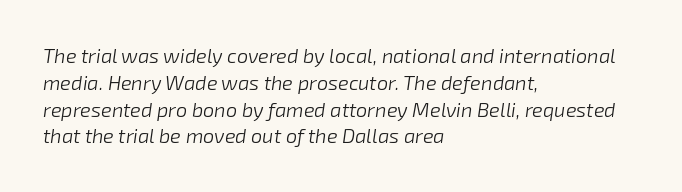
Standard letterfit; no display-style spreading of the glyphs. The typeface has the unassuming heft of standard copy or less. One glance says typical: line gaps are just what's usual. The font's italic variant was chosen for this text. Descender tails drop into unmarked territory. Left-aligned paragraph, ragged on the right.
